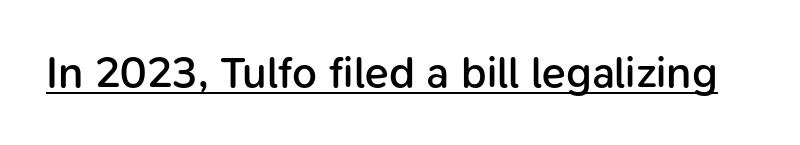
{"serif": "no", "italic": "no", "bold": "semi", "weight": "semibold", "width": "normal", "stroke_contrast": "low", "x_height": "medium", "monospaced": "no", "underline": "yes", "letter_spacing": "normal", "letter_spacing_em": 0.0, "glyph_px": 44}
